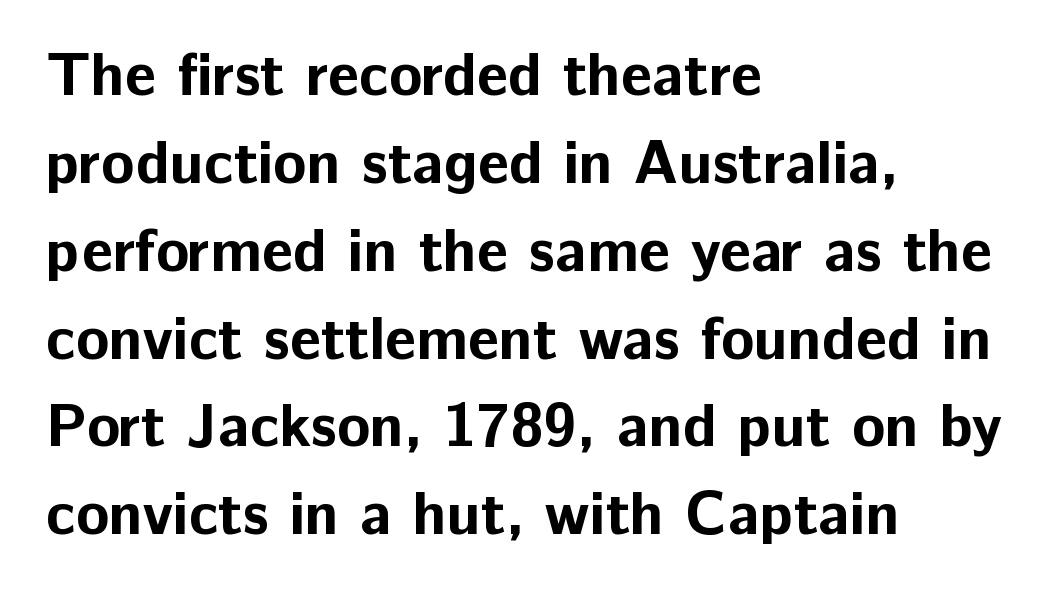
{"serif": "no", "italic": "no", "bold": "yes", "weight": "bold", "width": "normal", "stroke_contrast": "low", "x_height": "medium", "monospaced": "no", "underline": "no", "align": "left", "line_spacing": "normal", "line_spacing_ratio": 1.44, "letter_spacing": "normal", "letter_spacing_em": 0.0, "glyph_px": 61}
